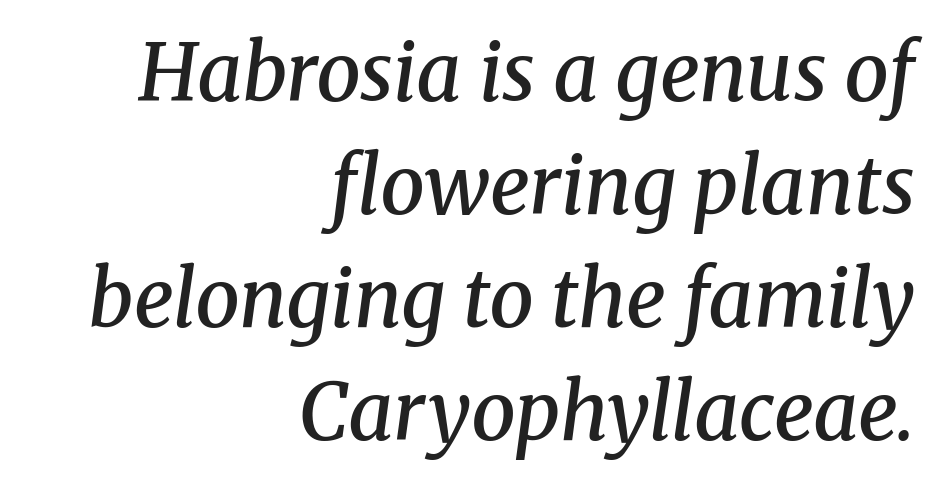
Q: Is the text bold? A: Semi-bold.
Q: Is the text italic (slanted)? A: Yes, it leans right by about 8 degrees.
Q: Is the typeface a serif or a sans-serif typeface? A: Serif.
Q: Is the text underlined? A: No.
Q: How is the paragraph aligned? A: Right-aligned.
Q: Is the spacing between letters normal or unusually wide? A: Normal.
Q: Is the spacing between lines tight, normal or loose? A: Normal.
Q: Width (condensed, normal, or wide)? A: Normal.
Q: Stroke contrast? A: Medium.
Q: x-height? A: Medium.
Q: Monospaced? A: No.
